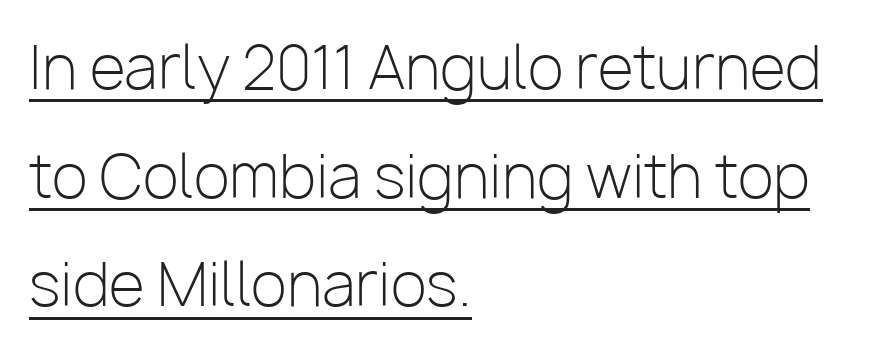
{"serif": "no", "italic": "no", "bold": "no", "weight": "light", "width": "normal", "stroke_contrast": "low", "x_height": "medium", "monospaced": "no", "underline": "yes", "align": "left", "line_spacing_ratio": 1.84, "letter_spacing": "normal", "letter_spacing_em": 0.0, "glyph_px": 59}
